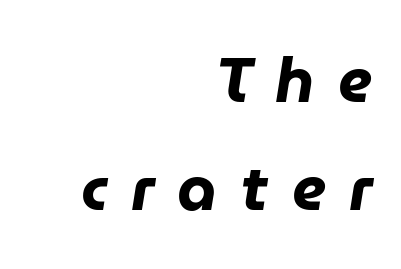
{"italic": "yes", "lean": "right", "slant_degrees": 9, "bold": "yes", "weight": "heavy", "width": "normal", "stroke_contrast": "low", "x_height": "medium", "monospaced": "no", "underline": "no", "align": "right", "line_spacing_ratio": 1.72, "letter_spacing": "wide", "letter_spacing_em": 0.37, "glyph_px": 63}
